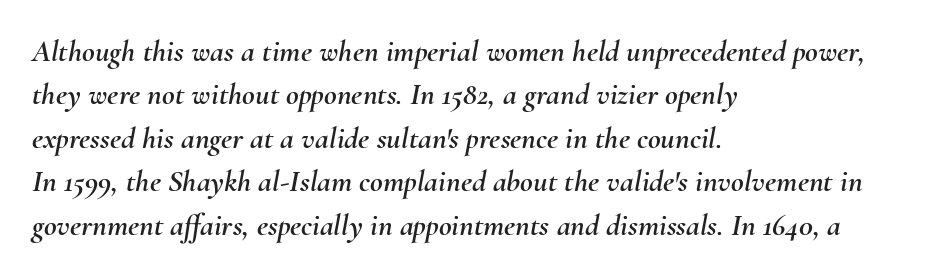
Honestly, there is no underline to notice here at all. Here the designer chose a conventional face with non-uniform glyph widths. This sample uses an oblique cut, with every glyph tilted off the vertical. The rendering keeps characters at their native spacing.
